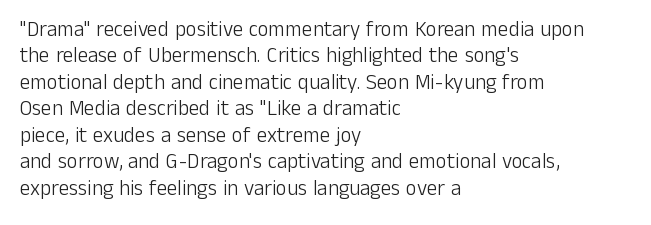
The rendering uses a moderate line-height, typical for paragraphs. Only glyphs here, with clear space below each row. The passage is arranged the way most books set body copy — flush left. Spacing between characters is what you'd get straight out of the box.
